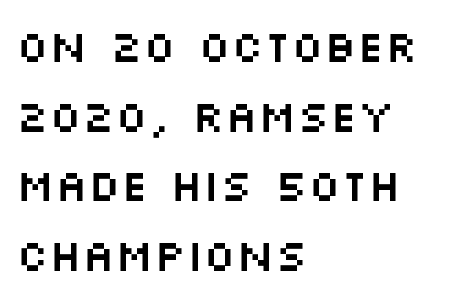
Q: Is the text italic (slanted)? A: No, it is upright.
Q: Is the typeface a serif or a sans-serif typeface? A: Sans-serif.
Q: Is the text underlined? A: No.
Q: How is the paragraph aligned? A: Left-aligned.
Q: Is the spacing between letters normal or unusually wide? A: Normal.
Q: Is the spacing between lines tight, normal or loose? A: Normal.
Q: Width (condensed, normal, or wide)? A: Wide.
Q: Stroke contrast? A: Medium.
Q: x-height? A: Large.
Q: Monospaced? A: No.
